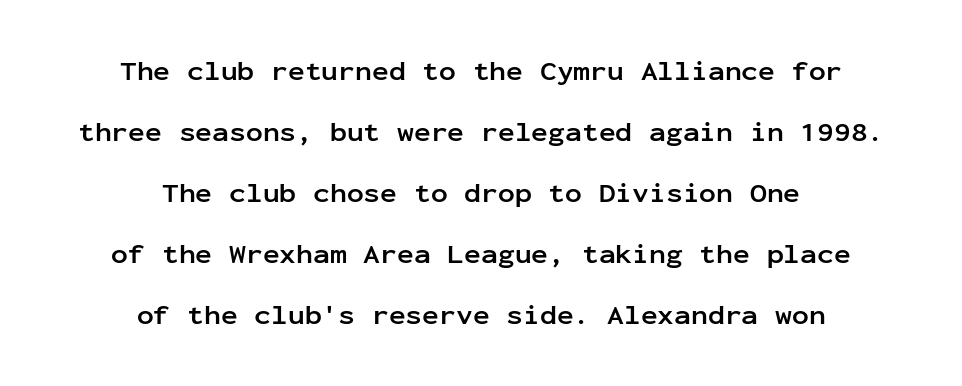
{"serif": "no", "italic": "no", "bold": "yes", "weight": "semibold", "width": "normal", "stroke_contrast": "low", "x_height": "medium", "monospaced": "yes", "underline": "no", "align": "center", "line_spacing": "loose", "line_spacing_ratio": 2.18, "letter_spacing": "normal", "letter_spacing_em": 0.0, "glyph_px": 28}
